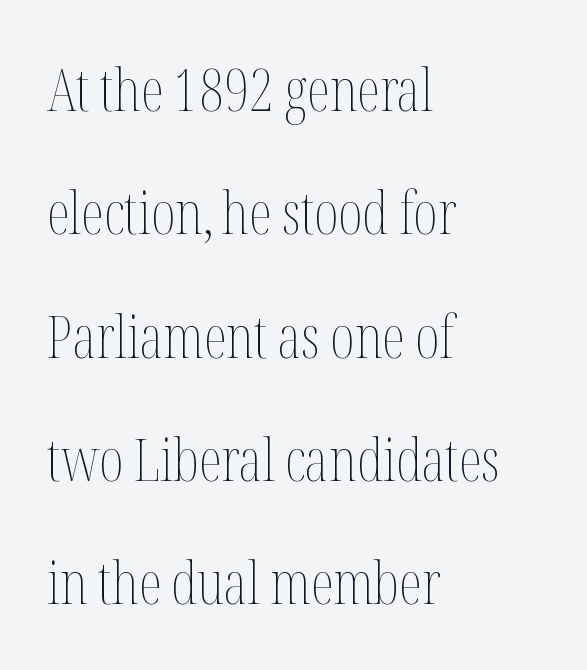
Q: Is the text bold? A: No.
Q: Is the text italic (slanted)? A: No, it is upright.
Q: Is the text underlined? A: No.
Q: How is the paragraph aligned? A: Left-aligned.
Q: Is the spacing between letters normal or unusually wide? A: Normal.
Q: Is the spacing between lines tight, normal or loose? A: Loose.
Q: Width (condensed, normal, or wide)? A: Condensed.
Q: Stroke contrast? A: Medium.
Q: x-height? A: Medium.
Q: Monospaced? A: No.
